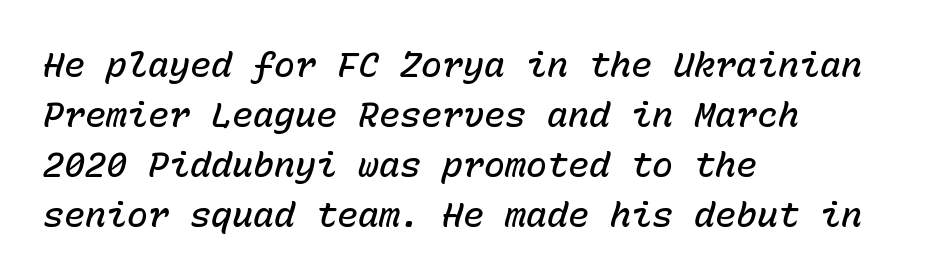
{"italic": "yes", "lean": "right", "slant_degrees": 15, "bold": "semi", "weight": "semibold", "width": "normal", "stroke_contrast": "low", "x_height": "medium", "monospaced": "yes", "underline": "no", "align": "left", "line_spacing": "normal", "line_spacing_ratio": 1.43, "letter_spacing": "normal", "letter_spacing_em": 0.0, "glyph_px": 35}
